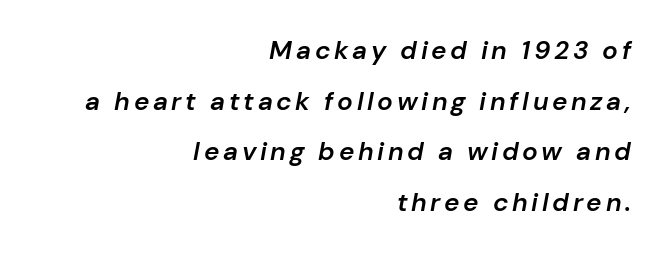
The image shows 26 px text type, italic (leaning right); set right-aligned, loose line spacing (1.95x), not underlined.
